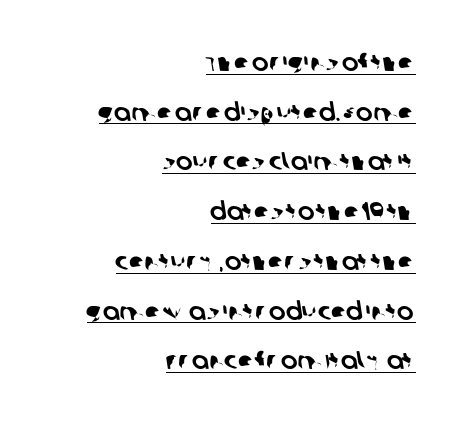
Q: Is the text underlined? A: Yes.
Q: How is the paragraph aligned? A: Right-aligned.
Q: Is the spacing between letters normal or unusually wide? A: Normal.
Q: Is the spacing between lines tight, normal or loose? A: Loose.
